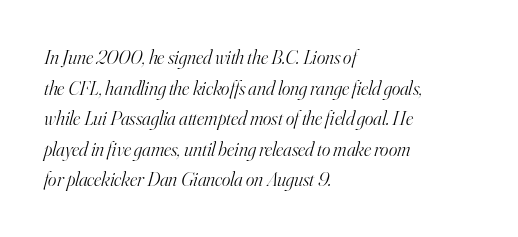
{"italic": "yes", "lean": "right", "slant_degrees": 16, "bold": "no", "underline": "no", "align": "left", "line_spacing": "normal", "line_spacing_ratio": 1.53, "letter_spacing": "normal", "letter_spacing_em": 0.0, "glyph_px": 20}
